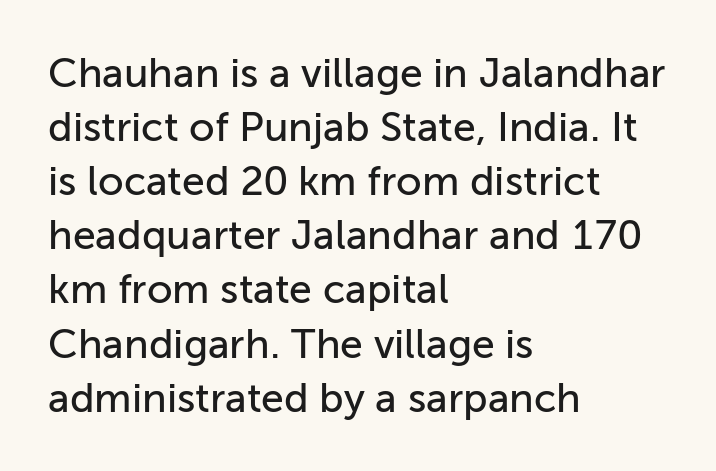
The characters display no serif detailing; their extremities are plain. These lines are rendered in a variable-pitch font. Interline gaps are of average width in this sample. Italic? Not at all — the glyphs are vertical.
